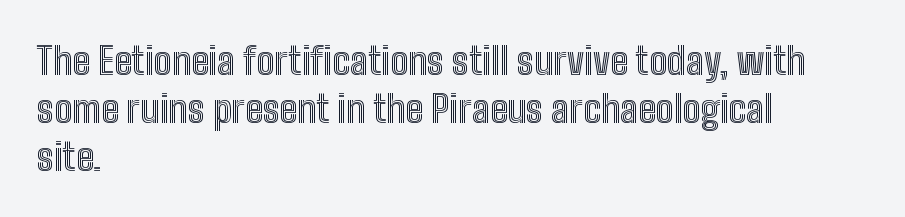
The image shows 38 px condensed type, upright; set left-aligned, normal line spacing (1.26x), normal letter spacing, not underlined; a medium x-height.
